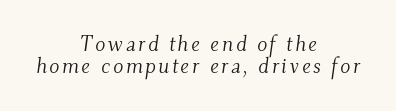
The image shows 21 px text type, italic (leaning right); set centered, tight line spacing (1.04x), not underlined.
